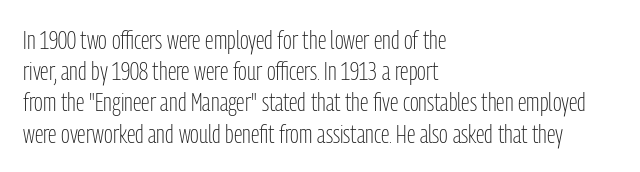
Q: Is the text bold? A: No.
Q: Is the text italic (slanted)? A: No, it is upright.
Q: Is the text underlined? A: No.
Q: How is the paragraph aligned? A: Left-aligned.
Q: Is the spacing between letters normal or unusually wide? A: Normal.
